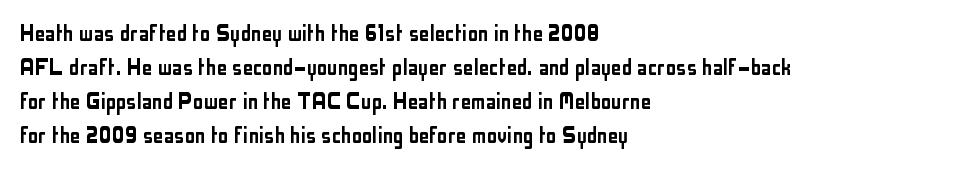
The passage is arranged the way most books set body copy — flush left. This is roman type, the default non-slanted kind. The rows are spaced the way most documents space them. The letterforms sit shoulder to shoulder at normal distance. Honestly, there is no underline to notice here at all.
